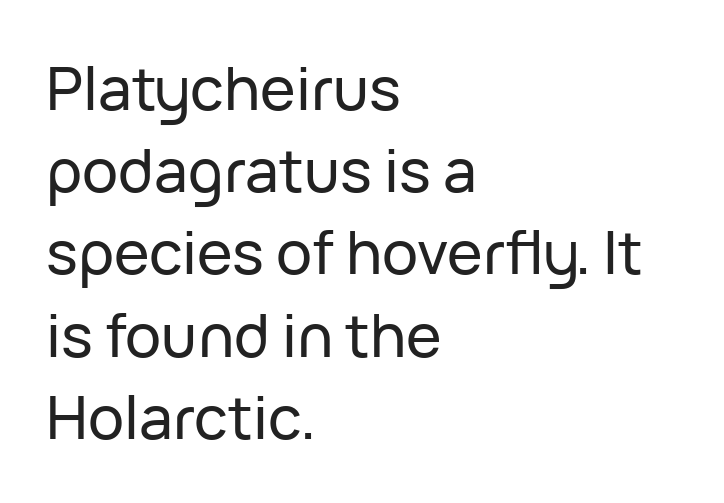
The image shows 60 px sans-serif type, upright; set left-aligned, normal line spacing (1.37x), normal letter spacing, not underlined; low stroke contrast and a medium x-height.
